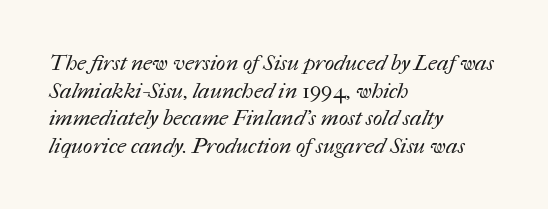
The paragraph has a hard left edge and a soft right edge. The face used here is rendered with its standard letterfit. Heaviness? Minimal to ordinary, like unemphasized prose. The foot of each line stays bare and open.
